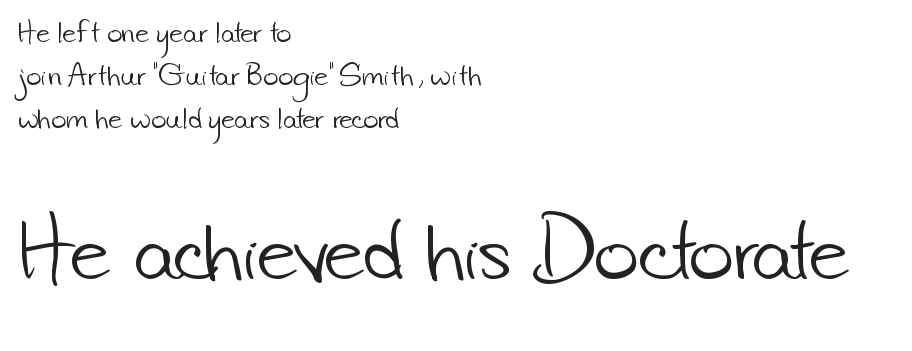
{"serif": "no", "bold": "no", "weight": "light", "width": "normal", "stroke_contrast": "low", "x_height": "small", "monospaced": "no", "underline": "no", "align": "left", "line_spacing": "normal", "line_spacing_ratio": 1.66, "letter_spacing": "normal", "letter_spacing_em": 0.0, "larger_block": "second", "size_ratio": 2.96, "glyph_px": 77}
